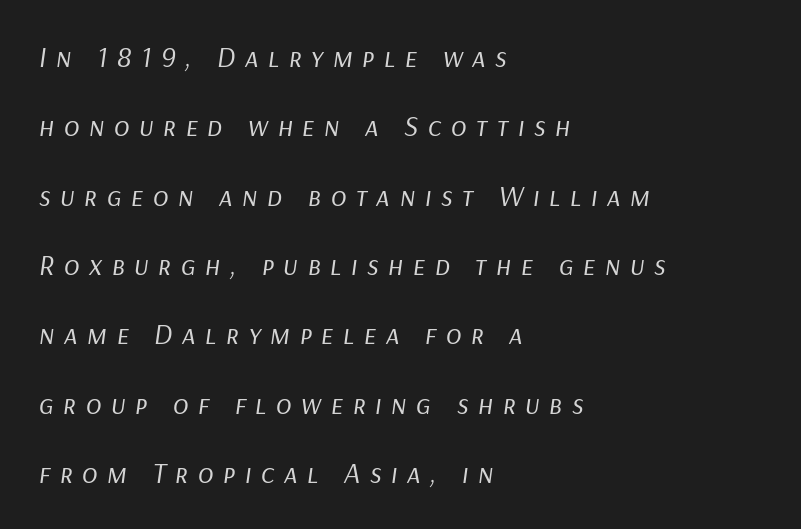
Q: Is the text bold? A: No.
Q: Is the text italic (slanted)? A: Yes, it leans right by about 9 degrees.
Q: Is the text underlined? A: No.
Q: How is the paragraph aligned? A: Left-aligned.
Q: Is the spacing between letters normal or unusually wide? A: Unusually wide.
Q: Is the spacing between lines tight, normal or loose? A: Loose.
Q: Width (condensed, normal, or wide)? A: Normal.
Q: Stroke contrast? A: Low.
Q: x-height? A: Medium.
Q: Monospaced? A: No.
